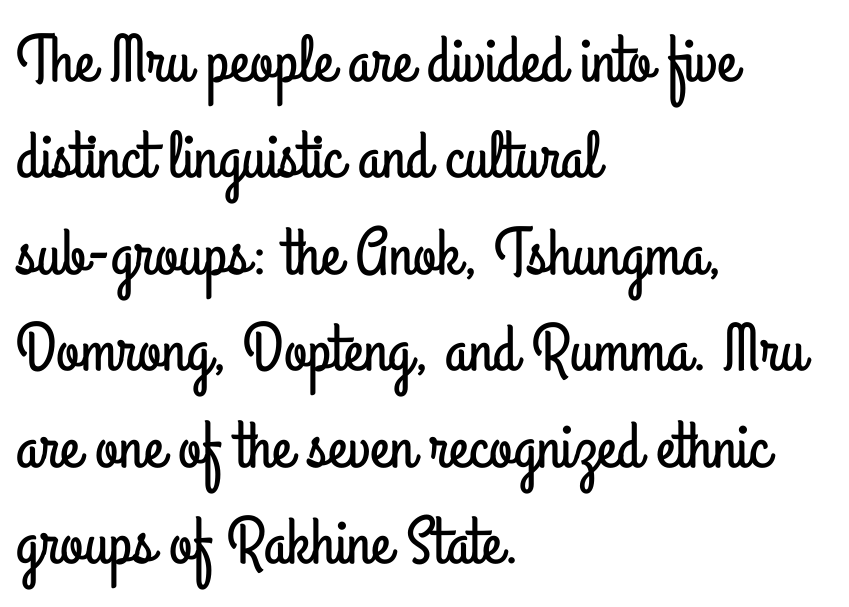
{"serif": "no", "italic": "no", "width": "condensed", "stroke_contrast": "low", "x_height": "small", "monospaced": "no", "underline": "no", "align": "left", "line_spacing": "normal", "line_spacing_ratio": 1.44, "letter_spacing": "normal", "letter_spacing_em": 0.0, "glyph_px": 67}
